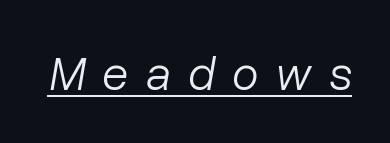
{"italic": "yes", "lean": "right", "slant_degrees": 10, "bold": "no", "weight": "light", "width": "normal", "stroke_contrast": "low", "x_height": "medium", "monospaced": "no", "underline": "yes", "letter_spacing": "wide", "letter_spacing_em": 0.36, "glyph_px": 48}
